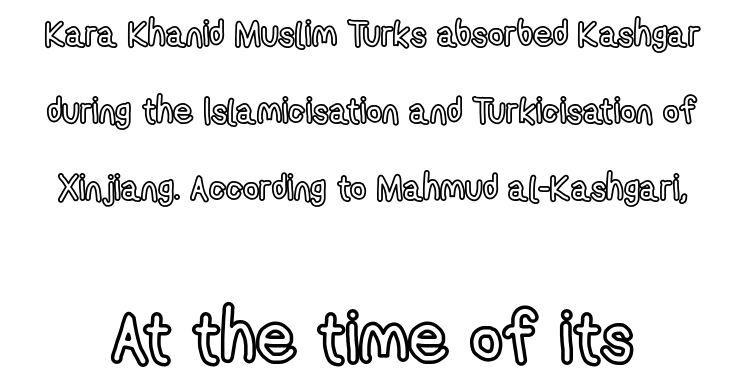
The image shows 70 px condensed type, upright; set loose line spacing (2.2x), normal letter spacing, not underlined; the second (bottom) block is 2.0x larger; a medium x-height.
